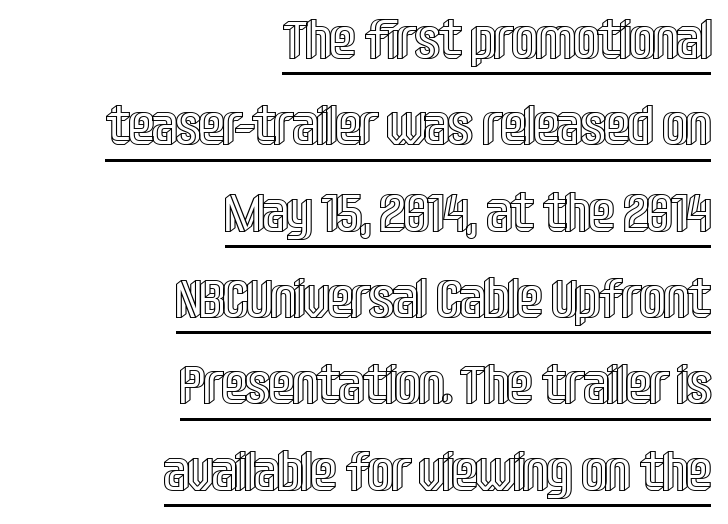
Visually the block forms a straight wall on the right and a jagged coastline on the left. Do the letters lean? They stand straight. Horizontal bands of white between lines are of average thickness. This sample uses plain, unmodified letter spacing. These lines are rendered in a variable-pitch font.
